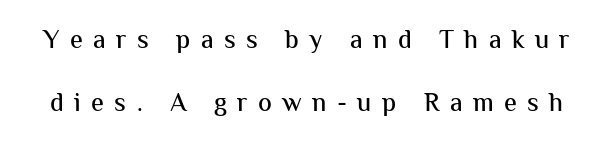
The baseline area is clear. These lines have a slow, spaced-out rhythm from letter to letter. The specimen reads as upright at a glance. A great deal of white space separates one row of letters from the next.
